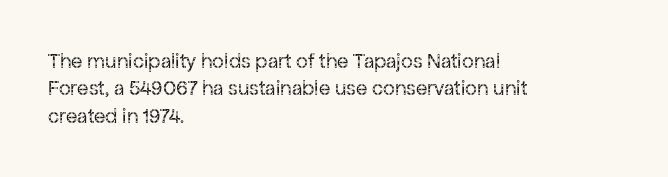
{"italic": "no", "bold": "no", "underline": "no", "align": "left", "line_spacing": "normal", "line_spacing_ratio": 1.3, "letter_spacing": "normal", "letter_spacing_em": 0.0, "glyph_px": 21}
